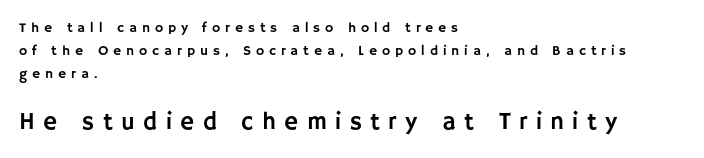
{"italic": "no", "underline": "no", "align": "left", "line_spacing": "normal", "line_spacing_ratio": 1.65, "letter_spacing": "wide", "letter_spacing_em": 0.35, "larger_block": "second", "size_ratio": 1.71, "glyph_px": 24}
